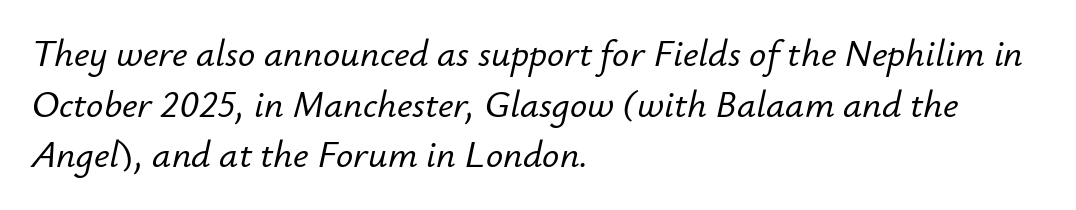
Q: Is the text italic (slanted)? A: Yes, it leans right by about 12 degrees.
Q: Is the text underlined? A: No.
Q: How is the paragraph aligned? A: Left-aligned.
Q: Is the spacing between letters normal or unusually wide? A: Normal.
Q: Is the spacing between lines tight, normal or loose? A: Normal.
Q: Width (condensed, normal, or wide)? A: Normal.
Q: Stroke contrast? A: Low.
Q: x-height? A: Small.
Q: Monospaced? A: No.
